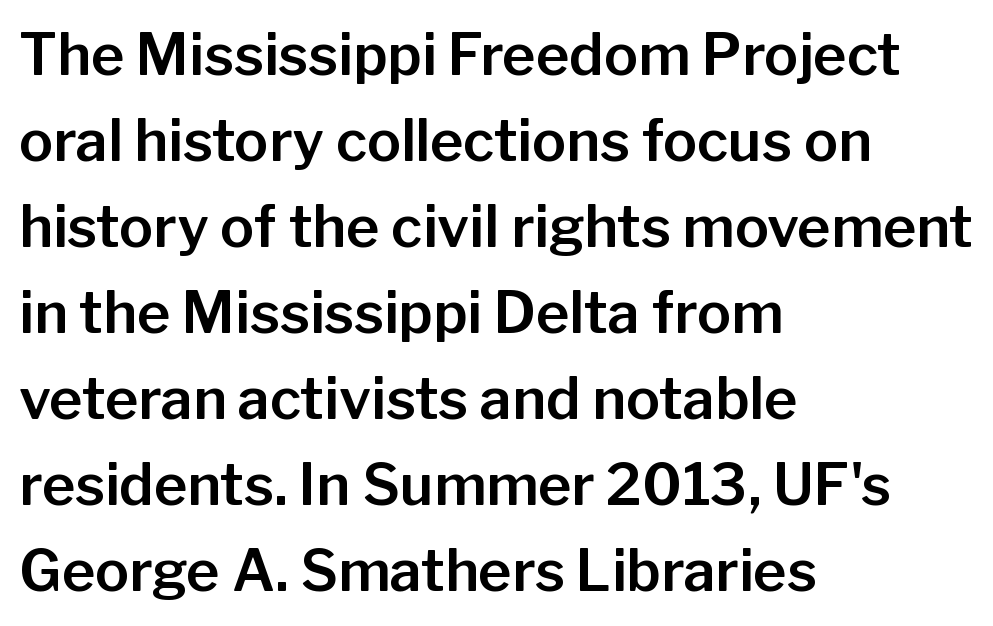
Any mark beneath the type? The region is blank. This sample uses plain, unmodified letter spacing. These lines are rendered in a variable-pitch font. Do the letters lean? They stand straight. The type family on display is of the sans-serif kind.
